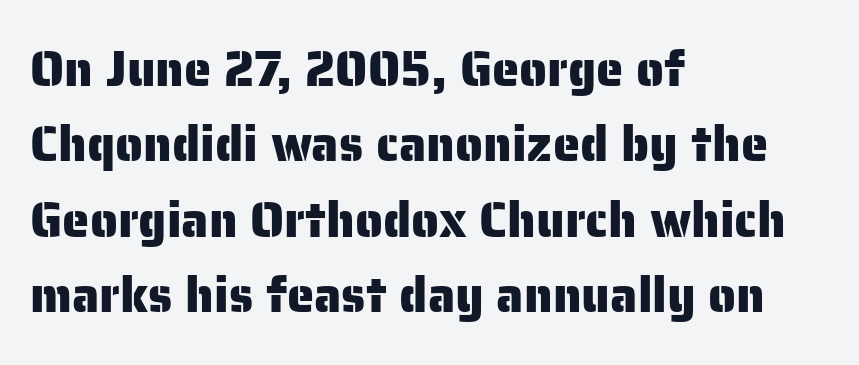
{"serif": "no", "italic": "no", "width": "normal", "stroke_contrast": "low", "x_height": "medium", "monospaced": "no", "underline": "no", "align": "left", "line_spacing": "normal", "line_spacing_ratio": 1.54, "letter_spacing": "normal", "letter_spacing_em": 0.0, "glyph_px": 49}
